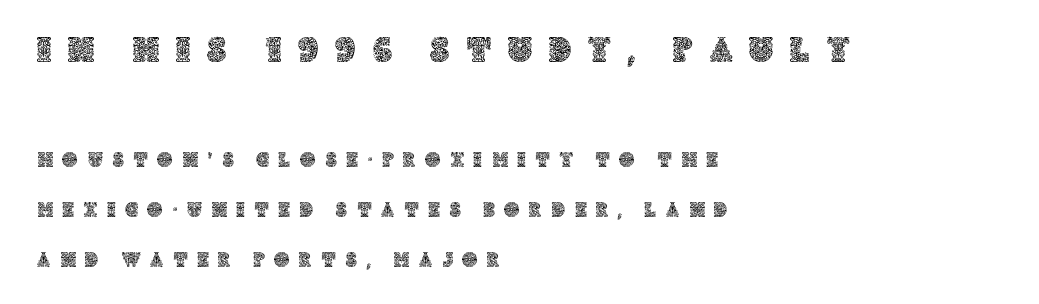
Q: Is the text italic (slanted)? A: No, it is upright.
Q: Is the text underlined? A: No.
Q: How is the paragraph aligned? A: Left-aligned.
Q: Is the spacing between letters normal or unusually wide? A: Unusually wide.
Q: Is the spacing between lines tight, normal or loose? A: Loose.
Q: Which block of text is set in a larger size, the first (top) or the second (bottom)? A: The first (top) one.
Q: Width (condensed, normal, or wide)? A: Normal.
Q: x-height? A: Large.
Q: Monospaced? A: No.
